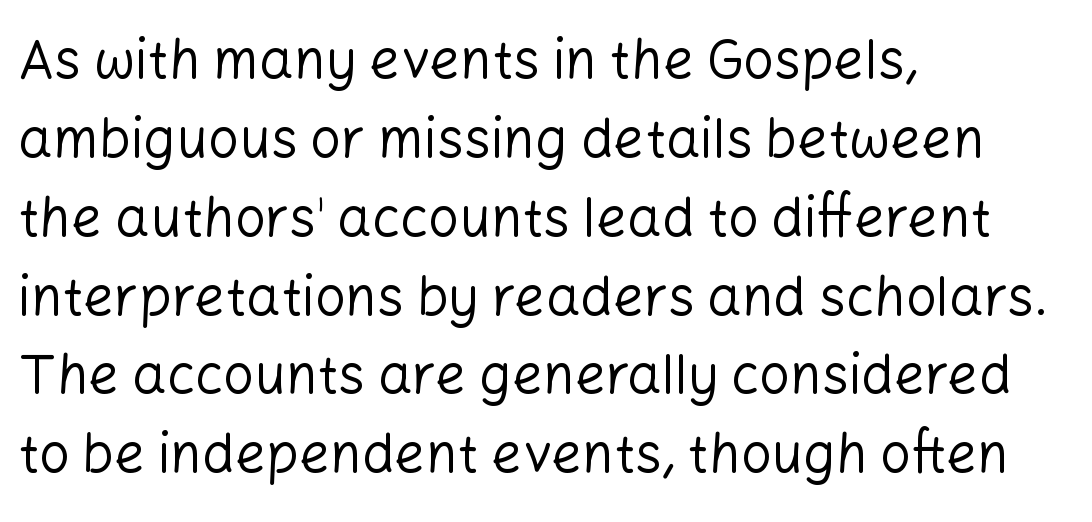
{"serif": "no", "italic": "no", "bold": "no", "weight": "regular", "width": "normal", "stroke_contrast": "low", "x_height": "medium", "monospaced": "no", "underline": "no", "align": "left", "line_spacing": "normal", "line_spacing_ratio": 1.46, "letter_spacing": "normal", "letter_spacing_em": 0.0, "glyph_px": 54}
